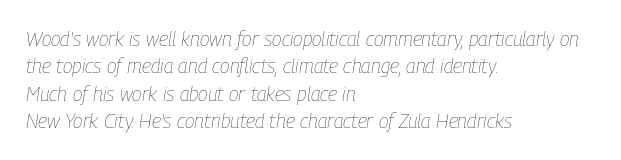
Q: Is the text bold? A: No.
Q: Is the text italic (slanted)? A: Yes, it leans right by about 9 degrees.
Q: Is the text underlined? A: No.
Q: How is the paragraph aligned? A: Left-aligned.
Q: Is the spacing between letters normal or unusually wide? A: Normal.
Q: Is the spacing between lines tight, normal or loose? A: Normal.
